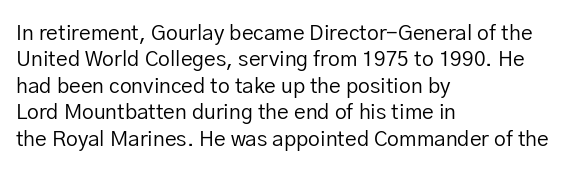
The rendering uses a moderate line-height, typical for paragraphs. Only glyphs here, with clear space below each row. The passage is arranged the way most books set body copy — flush left. Spacing between characters is what you'd get straight out of the box.
